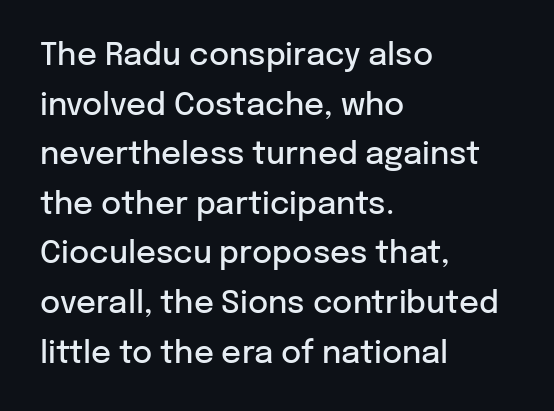
Notice the strokes are somewhat thickened but not fully heavy: this is a semibold. Nope, not italic — everything's standing straight. Each letter keeps its own natural width here, so spacing adapts to shape. Regarding leading, the lines here are spaced in the standard way.
